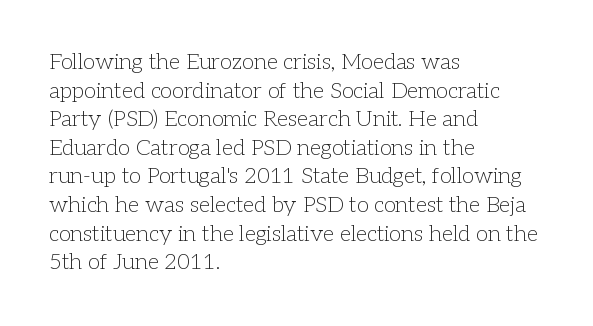
{"italic": "no", "bold": "no", "underline": "no", "align": "left", "line_spacing": "normal", "line_spacing_ratio": 1.3, "letter_spacing": "normal", "letter_spacing_em": 0.0, "glyph_px": 22}
